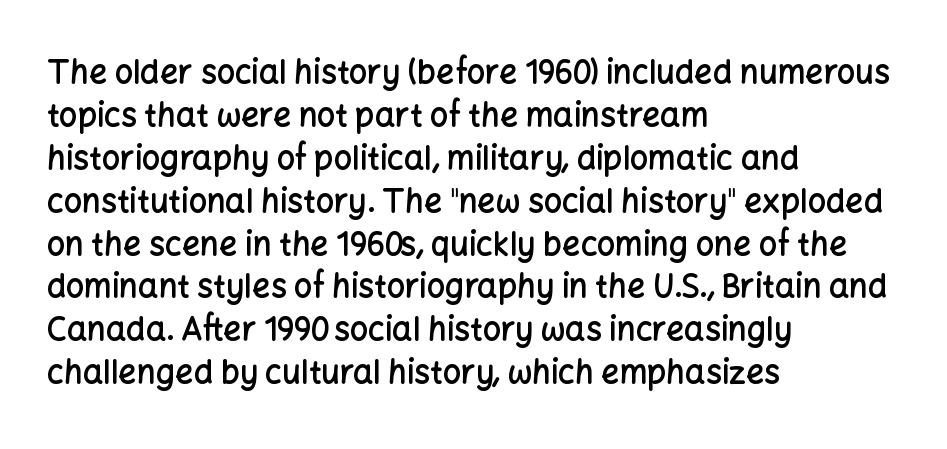
Q: Is the text bold? A: Semi-bold.
Q: Is the text italic (slanted)? A: No, it is upright.
Q: Is the typeface a serif or a sans-serif typeface? A: Sans-serif.
Q: Is the text underlined? A: No.
Q: How is the paragraph aligned? A: Left-aligned.
Q: Is the spacing between letters normal or unusually wide? A: Normal.
Q: Is the spacing between lines tight, normal or loose? A: Normal.
Q: Width (condensed, normal, or wide)? A: Normal.
Q: Stroke contrast? A: Low.
Q: x-height? A: Medium.
Q: Monospaced? A: No.
